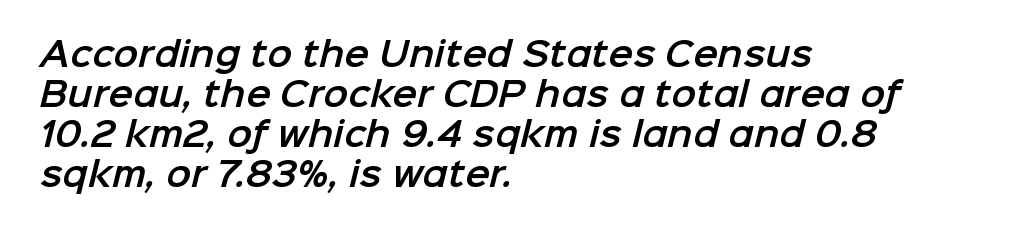
{"serif": "no", "width": "normal", "stroke_contrast": "low", "x_height": "medium", "monospaced": "no", "underline": "no", "align": "left", "line_spacing_ratio": 1.21, "letter_spacing": "normal", "letter_spacing_em": 0.0, "glyph_px": 33}
